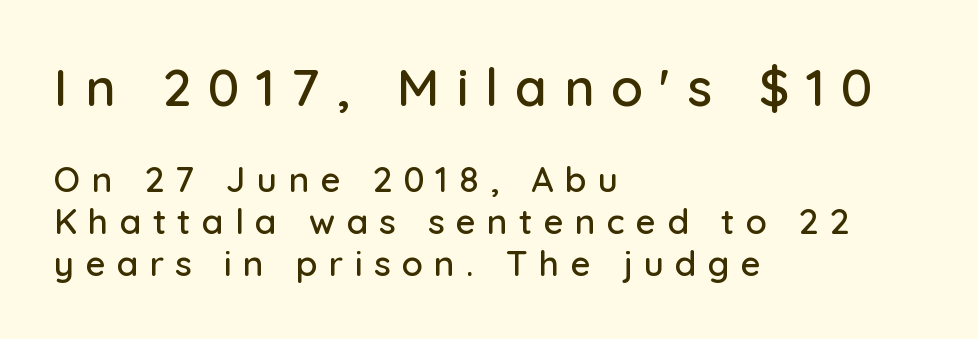
{"serif": "no", "italic": "no", "width": "normal", "stroke_contrast": "low", "x_height": "medium", "monospaced": "no", "underline": "no", "align": "left", "line_spacing_ratio": 1.19, "letter_spacing": "wide", "letter_spacing_em": 0.32, "larger_block": "first", "size_ratio": 1.49, "glyph_px": 52}
